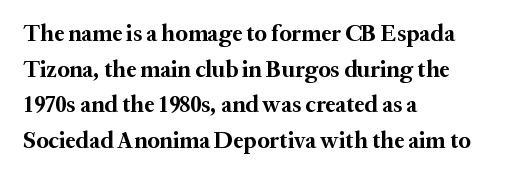
Q: Is the text bold? A: Yes.
Q: Is the text italic (slanted)? A: No, it is upright.
Q: Is the text underlined? A: No.
Q: How is the paragraph aligned? A: Left-aligned.
Q: Is the spacing between letters normal or unusually wide? A: Normal.
Q: Is the spacing between lines tight, normal or loose? A: Normal.
